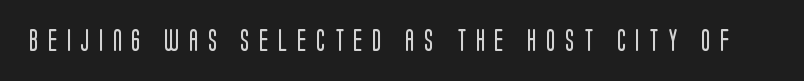
Tracking here is generous; glyphs stand well apart from one another. No chunkiness to these letters — they're not bold. Letters rest on an invisible, unmarked baseline. Characters remain perfectly vertical along every line.
